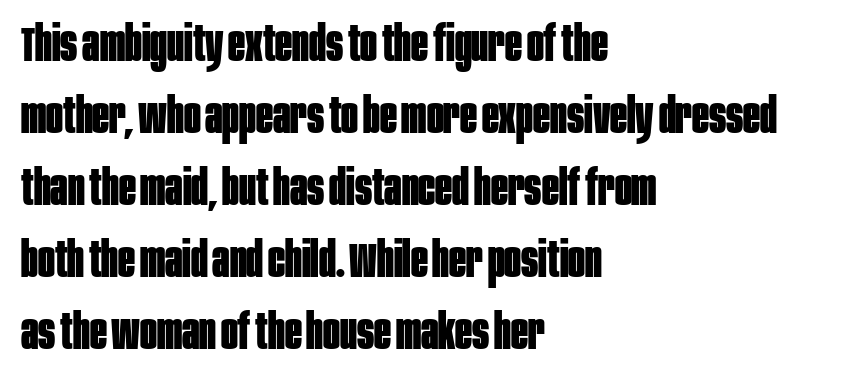
The image shows 50 px bold, condensed sans-serif type, upright; set left-aligned, normal line spacing (1.44x), normal letter spacing, not underlined; low stroke contrast and a large x-height.
